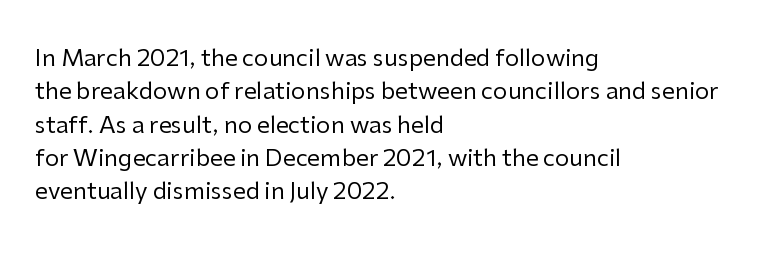
Q: Is the text bold? A: No.
Q: Is the text italic (slanted)? A: No, it is upright.
Q: Is the text underlined? A: No.
Q: How is the paragraph aligned? A: Left-aligned.
Q: Is the spacing between letters normal or unusually wide? A: Normal.
Q: Is the spacing between lines tight, normal or loose? A: Normal.
